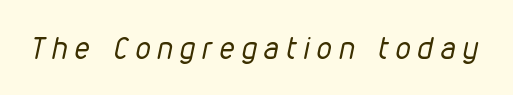
Q: Is the text bold? A: No.
Q: Is the text italic (slanted)? A: Yes, it leans right by about 12 degrees.
Q: Is the text underlined? A: No.
Q: Is the spacing between letters normal or unusually wide? A: Unusually wide.
Q: Width (condensed, normal, or wide)? A: Condensed.
Q: Stroke contrast? A: Low.
Q: x-height? A: Medium.
Q: Monospaced? A: No.
